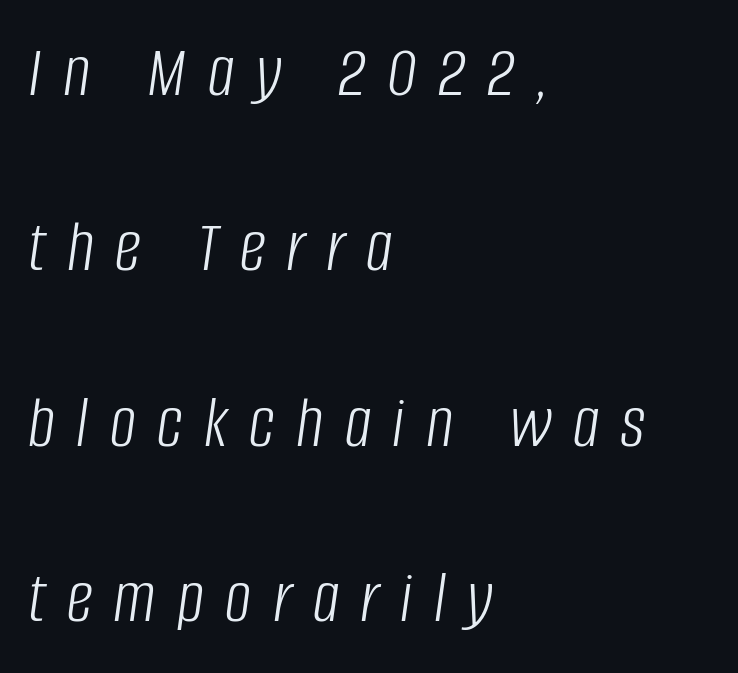
Q: Is the text bold? A: No.
Q: Is the text italic (slanted)? A: Yes, it leans right by about 8 degrees.
Q: Is the text underlined? A: No.
Q: How is the paragraph aligned? A: Left-aligned.
Q: Is the spacing between letters normal or unusually wide? A: Unusually wide.
Q: Is the spacing between lines tight, normal or loose? A: Loose.
Q: Width (condensed, normal, or wide)? A: Condensed.
Q: Stroke contrast? A: Low.
Q: x-height? A: Large.
Q: Monospaced? A: No.
